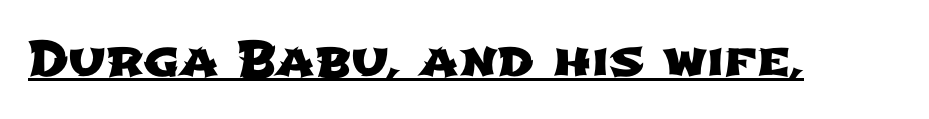
{"serif": "no", "width": "wide", "stroke_contrast": "low", "x_height": "medium", "monospaced": "no", "underline": "yes", "letter_spacing": "normal", "letter_spacing_em": 0.0, "glyph_px": 47}
